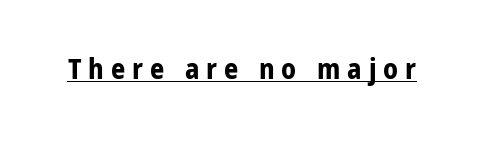
Q: Is the text bold? A: Yes.
Q: Is the text italic (slanted)? A: No, it is upright.
Q: Is the typeface a serif or a sans-serif typeface? A: Sans-serif.
Q: Is the text underlined? A: Yes.
Q: Is the spacing between letters normal or unusually wide? A: Unusually wide.
Q: Width (condensed, normal, or wide)? A: Normal.
Q: Stroke contrast? A: Low.
Q: x-height? A: Medium.
Q: Monospaced? A: No.
